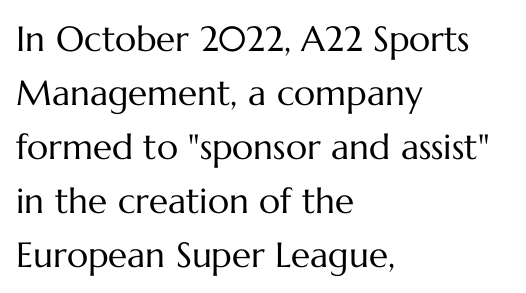
How would I describe the line gaps? Plain and ordinary. The tracking reads as untouched default to a designer's eye. Ascenders rise straight up at ninety degrees. Stroke mass is kept to a normal reading level or below.
